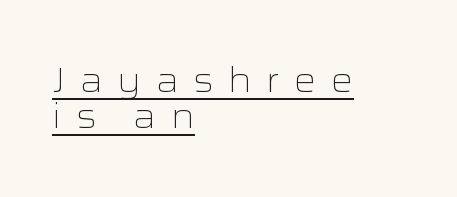
Q: Is the text bold? A: No.
Q: Is the text italic (slanted)? A: No, it is upright.
Q: Is the typeface a serif or a sans-serif typeface? A: Sans-serif.
Q: Is the text underlined? A: Yes.
Q: How is the paragraph aligned? A: Left-aligned.
Q: Is the spacing between letters normal or unusually wide? A: Unusually wide.
Q: Is the spacing between lines tight, normal or loose? A: Tight.
Q: Width (condensed, normal, or wide)? A: Wide.
Q: Stroke contrast? A: Low.
Q: x-height? A: Medium.
Q: Monospaced? A: No.
